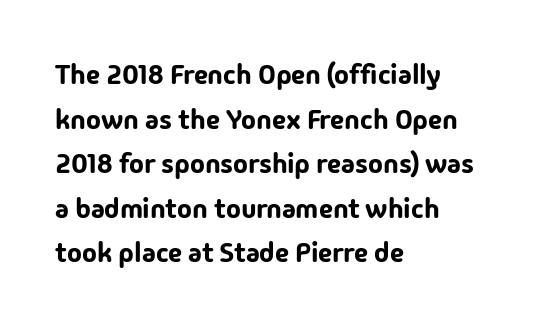
{"serif": "no", "italic": "no", "width": "normal", "stroke_contrast": "low", "x_height": "medium", "monospaced": "no", "underline": "no", "align": "left", "line_spacing": "normal", "line_spacing_ratio": 1.59, "letter_spacing": "normal", "letter_spacing_em": 0.0, "glyph_px": 28}
